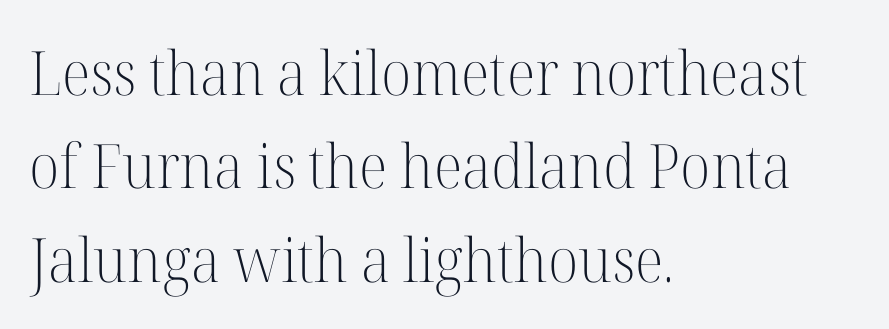
{"serif": "yes", "italic": "no", "bold": "no", "weight": "light", "width": "normal", "stroke_contrast": "high", "x_height": "medium", "monospaced": "no", "underline": "no", "align": "left", "line_spacing": "normal", "line_spacing_ratio": 1.53, "letter_spacing": "normal", "letter_spacing_em": 0.0, "glyph_px": 61}
